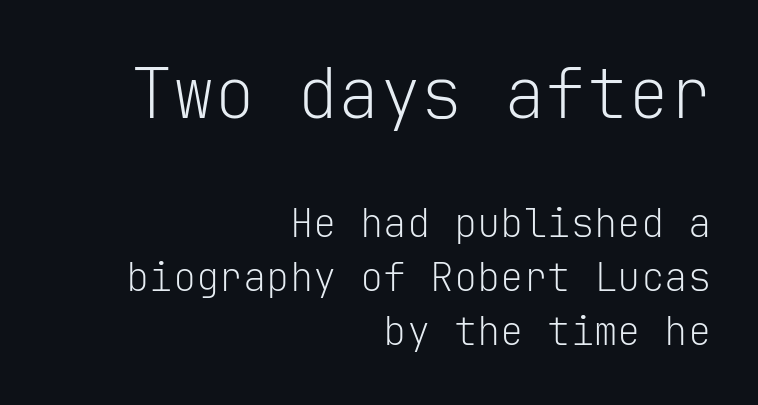
Q: Is the text bold? A: No.
Q: Is the text italic (slanted)? A: No, it is upright.
Q: Is the typeface a serif or a sans-serif typeface? A: Sans-serif.
Q: Is the text underlined? A: No.
Q: How is the paragraph aligned? A: Right-aligned.
Q: Is the spacing between letters normal or unusually wide? A: Normal.
Q: Is the spacing between lines tight, normal or loose? A: Normal.
Q: Which block of text is set in a larger size, the first (top) or the second (bottom)? A: The first (top) one.
Q: Width (condensed, normal, or wide)? A: Normal.
Q: Stroke contrast? A: Low.
Q: x-height? A: Medium.
Q: Monospaced? A: Yes.
